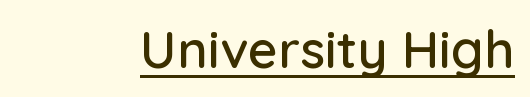
The image shows 52 px sans-serif type, upright; set normal letter spacing, underlined; low stroke contrast and a medium x-height.
